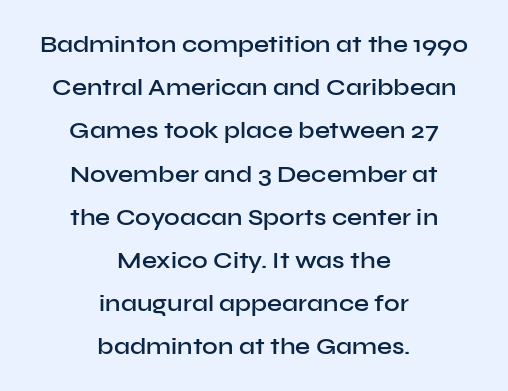
The image shows 24 px text type, upright; set centered, line spacing 1.8x, normal letter spacing, not underlined.
